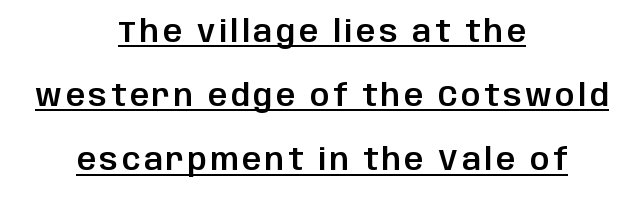
Do the characters align in a grid? No, the font is proportional. Look at the bottom of the vertical strokes: they stop flat, with no serifs. Visually the block forms a symmetrical silhouette, jagged on both flanks. Summary of vertical rhythm: relaxed, with wide interline spacing. Posture: upright roman.
